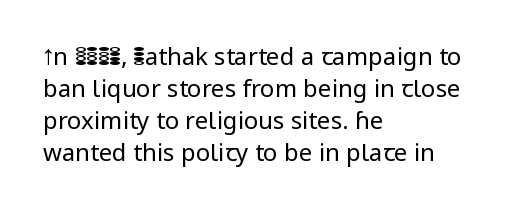
Q: Is the text bold? A: No.
Q: Is the text italic (slanted)? A: No, it is upright.
Q: Is the text underlined? A: No.
Q: How is the paragraph aligned? A: Left-aligned.
Q: Is the spacing between letters normal or unusually wide? A: Normal.
Q: Is the spacing between lines tight, normal or loose? A: Normal.
